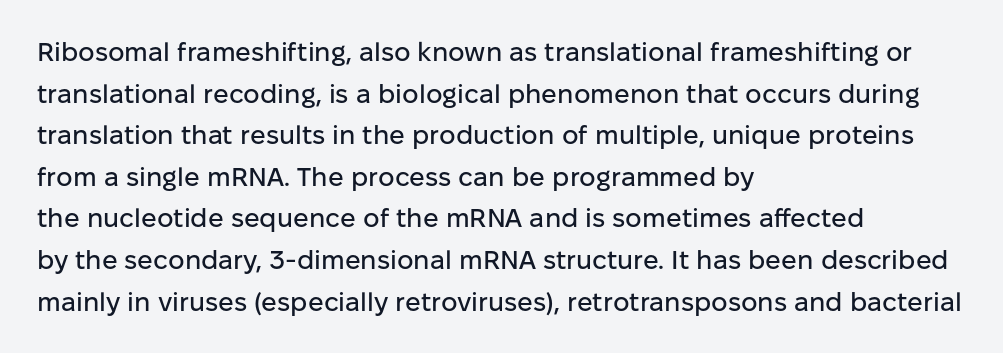
Q: Is the text italic (slanted)? A: No, it is upright.
Q: Is the text underlined? A: No.
Q: How is the paragraph aligned? A: Left-aligned.
Q: Is the spacing between letters normal or unusually wide? A: Normal.
Q: Is the spacing between lines tight, normal or loose? A: Normal.
